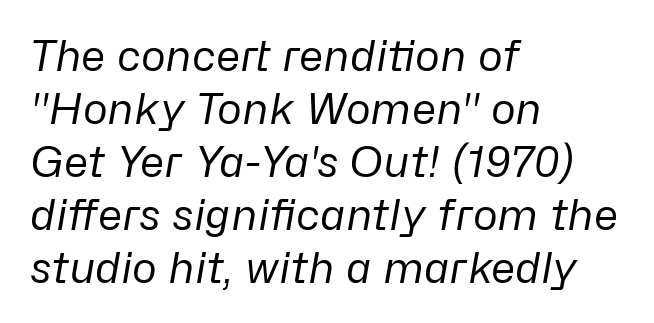
Check the space under the baseline: it is left empty. Where is the straight margin? On the left. Slanted lettering throughout. Leading matches the norm, producing a regular column. Looks like regular typesetting: each glyph gets only the width it needs. The horizontal fit of the characters is conventional and even.
